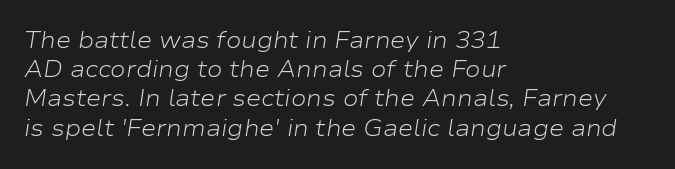
The image shows 23 px text type, italic (leaning right); set left-aligned, normal line spacing (1.27x), normal letter spacing, not underlined.
